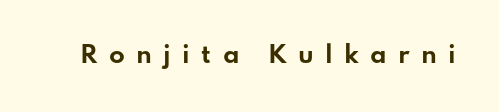
{"italic": "no", "bold": "yes", "underline": "no", "letter_spacing": "wide", "letter_spacing_em": 0.49, "glyph_px": 23}
